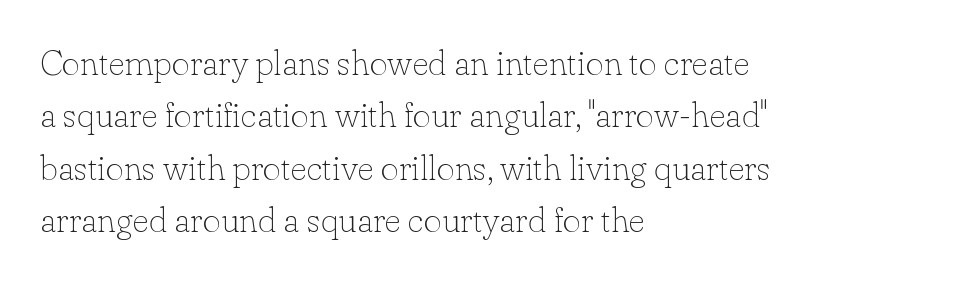
The letterforms sit at book weight or below. Just letters on the line, the space beneath them empty. Students, note that the glyphs here touch the page at normal intervals. The line-height multiplier appears to be the usual default.
